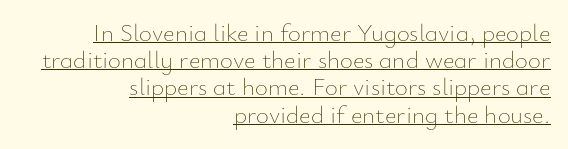
This rendering uses right alignment, leaving the left contour irregular. Like a heading marked for emphasis, these lines bear an underscore. Letters have the restrained weight of plain body copy at most. In terms of letterspacing, this is plain default setting.
